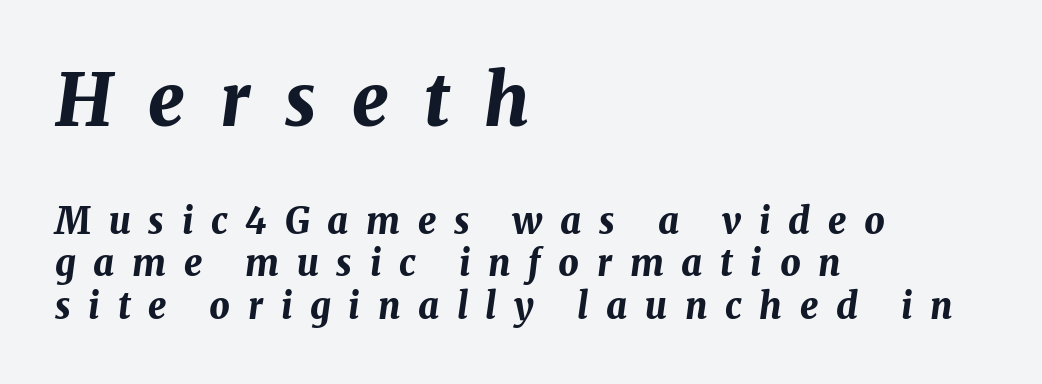
{"italic": "yes", "lean": "right", "slant_degrees": 8, "bold": "yes", "weight": "bold", "width": "normal", "stroke_contrast": "medium", "x_height": "medium", "monospaced": "no", "underline": "no", "align": "left", "line_spacing_ratio": 1.18, "letter_spacing": "wide", "letter_spacing_em": 0.49, "larger_block": "first", "size_ratio": 2.0, "glyph_px": 72}
